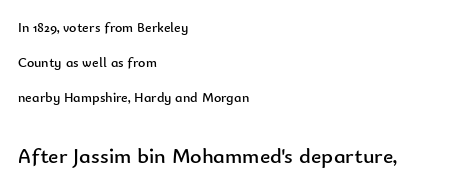
All the whitespace from short lines collects on the right. Stem width sits at or under what a default text font uses. The leading is generous, giving the passage an open texture. The horizontal fit of the characters is conventional and even.
